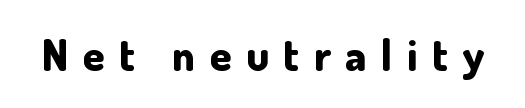
Q: Is the text bold? A: Yes.
Q: Is the text italic (slanted)? A: No, it is upright.
Q: Is the typeface a serif or a sans-serif typeface? A: Sans-serif.
Q: Is the text underlined? A: No.
Q: Is the spacing between letters normal or unusually wide? A: Unusually wide.
Q: Width (condensed, normal, or wide)? A: Normal.
Q: Stroke contrast? A: Low.
Q: x-height? A: Small.
Q: Monospaced? A: No.
